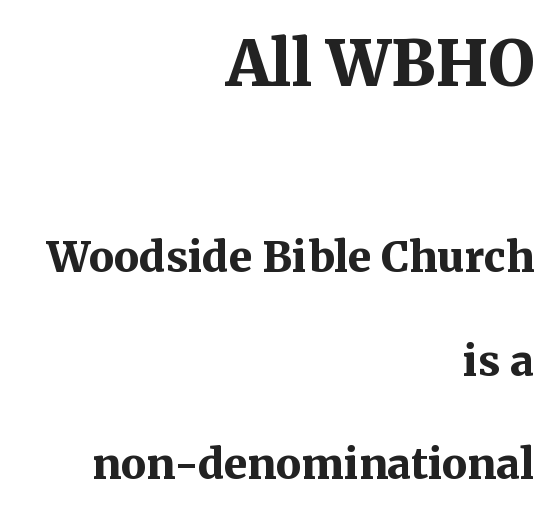
The image shows 63 px bold serif type, upright; set right-aligned, loose line spacing (2.47x), normal letter spacing, not underlined; the first (top) block is 1.5x larger; medium stroke contrast and a medium x-height.
